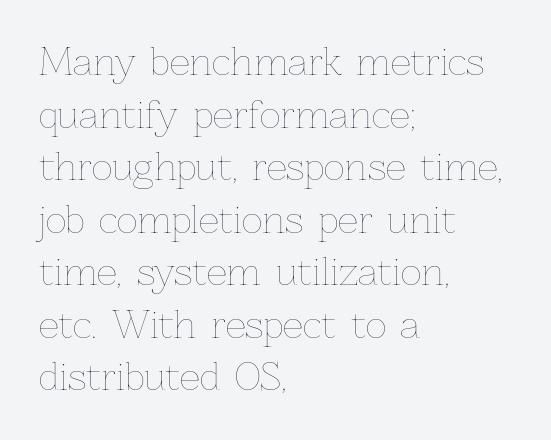
Compared with typical paragraphs, the rows here are spaced about the same. This sample has the flowing, uneven cadence of proportional lettering. A typesetter would call this zero additional tracking. Unbolded letterforms with no extra heft. Nope, not italic — everything's standing straight. Every row of glyphs begins at an identical x-position on the left.
